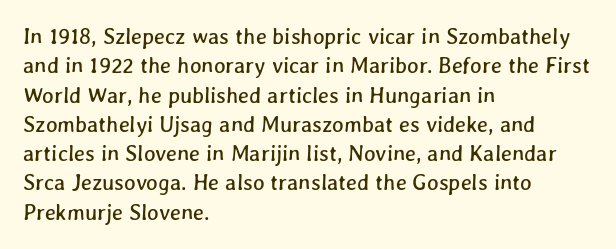
Q: Is the text underlined? A: No.
Q: How is the paragraph aligned? A: Left-aligned.
Q: Is the spacing between letters normal or unusually wide? A: Normal.
Q: Is the spacing between lines tight, normal or loose? A: Normal.
